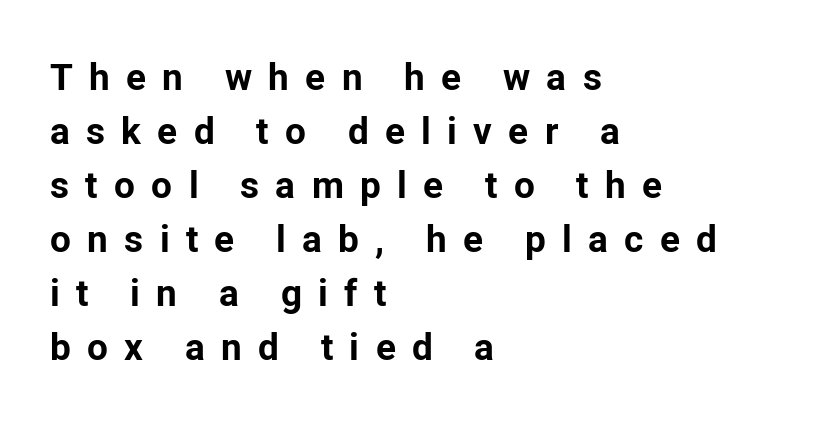
{"serif": "no", "italic": "no", "bold": "yes", "weight": "bold", "width": "normal", "stroke_contrast": "low", "x_height": "medium", "monospaced": "no", "underline": "no", "align": "left", "line_spacing": "normal", "line_spacing_ratio": 1.46, "letter_spacing": "wide", "letter_spacing_em": 0.44, "glyph_px": 37}
